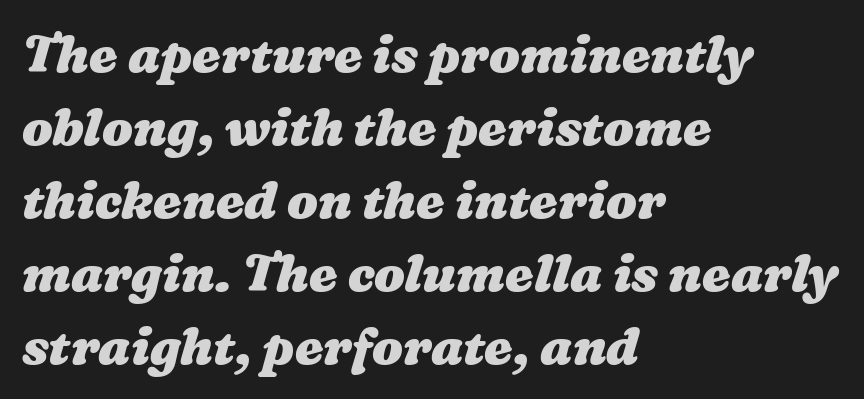
Q: Is the text bold? A: Yes.
Q: Is the text underlined? A: No.
Q: How is the paragraph aligned? A: Left-aligned.
Q: Is the spacing between letters normal or unusually wide? A: Normal.
Q: Is the spacing between lines tight, normal or loose? A: Normal.
Q: Width (condensed, normal, or wide)? A: Wide.
Q: Stroke contrast? A: Medium.
Q: x-height? A: Medium.
Q: Monospaced? A: No.
